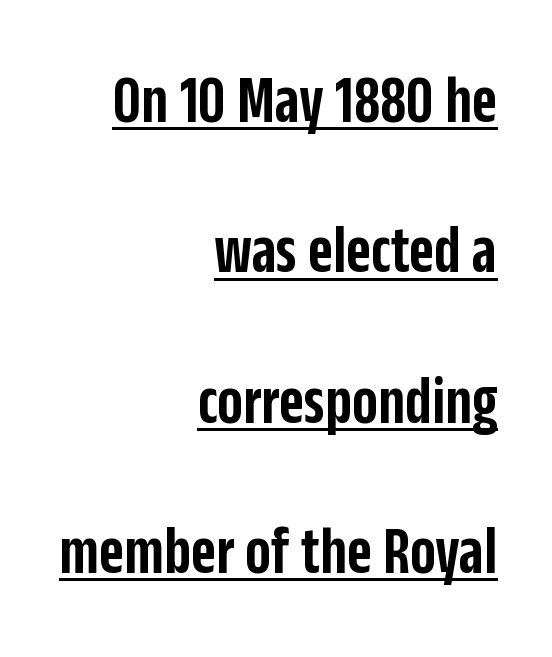
Q: Is the text bold? A: Semi-bold.
Q: Is the text italic (slanted)? A: No, it is upright.
Q: Is the typeface a serif or a sans-serif typeface? A: Sans-serif.
Q: Is the text underlined? A: Yes.
Q: How is the paragraph aligned? A: Right-aligned.
Q: Is the spacing between letters normal or unusually wide? A: Normal.
Q: Is the spacing between lines tight, normal or loose? A: Loose.
Q: Width (condensed, normal, or wide)? A: Condensed.
Q: Stroke contrast? A: Low.
Q: x-height? A: Large.
Q: Monospaced? A: No.
